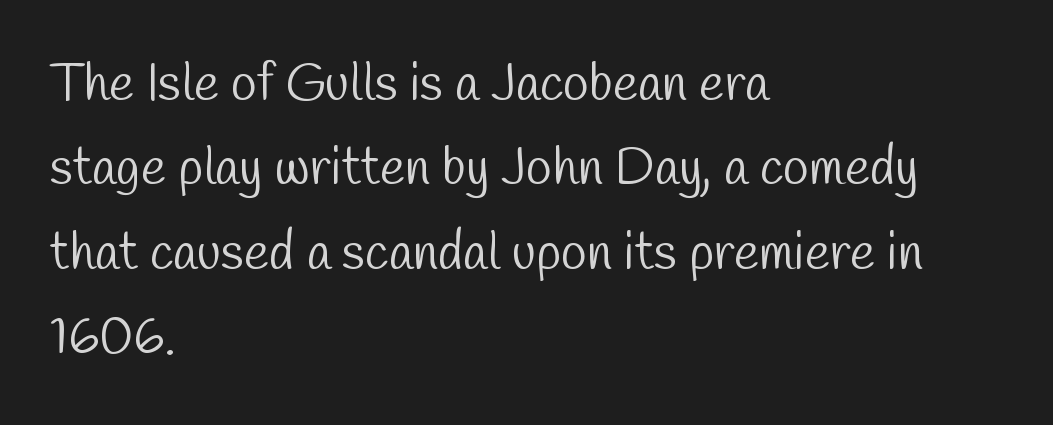
Varying glyph widths throughout — classic text-font behaviour. What kind of face is this? One without serifs — a sans. This rendering leaves character spacing at its baseline value. The rows are spaced the way most documents space them.
